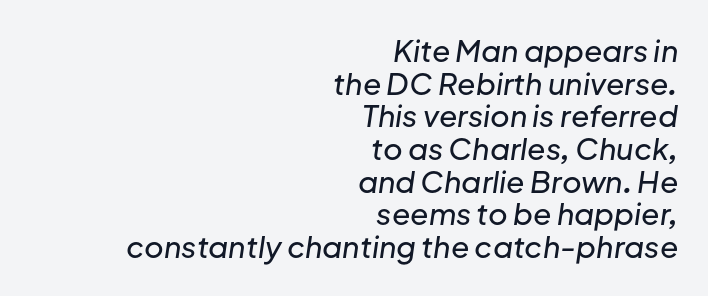
The image shows 30 px text type, italic (leaning right); set right-aligned, tight line spacing (1.09x), normal letter spacing, not underlined; low stroke contrast and a medium x-height.
